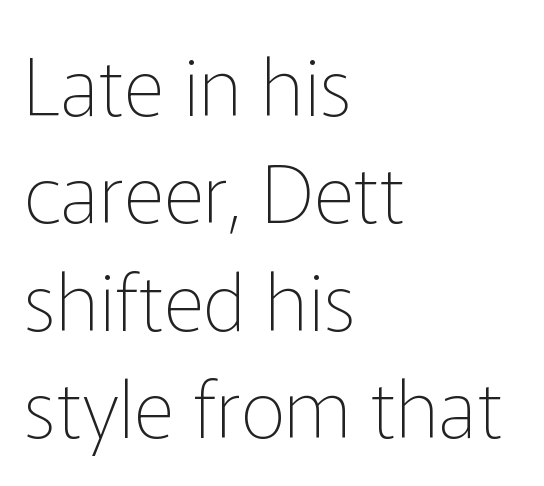
{"serif": "no", "italic": "no", "bold": "no", "weight": "thin", "width": "normal", "stroke_contrast": "low", "x_height": "medium", "monospaced": "no", "underline": "no", "align": "left", "line_spacing": "normal", "line_spacing_ratio": 1.36, "letter_spacing": "normal", "letter_spacing_em": 0.0, "glyph_px": 79}
